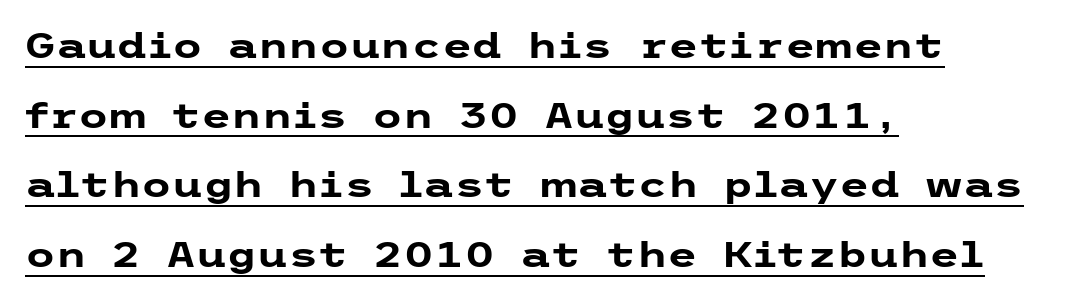
{"serif": "no", "italic": "no", "bold": "yes", "weight": "heavy", "width": "wide", "stroke_contrast": "low", "x_height": "medium", "underline": "yes", "align": "left", "line_spacing": "loose", "line_spacing_ratio": 1.99, "letter_spacing": "normal", "letter_spacing_em": 0.0, "glyph_px": 35}
